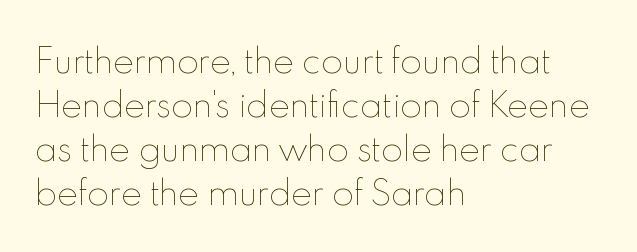
Q: Is the text bold? A: No.
Q: Is the text italic (slanted)? A: No, it is upright.
Q: Is the text underlined? A: No.
Q: How is the paragraph aligned? A: Left-aligned.
Q: Is the spacing between letters normal or unusually wide? A: Normal.
Q: Is the spacing between lines tight, normal or loose? A: Normal.
Q: Width (condensed, normal, or wide)? A: Normal.
Q: x-height? A: Small.
Q: Monospaced? A: No.
